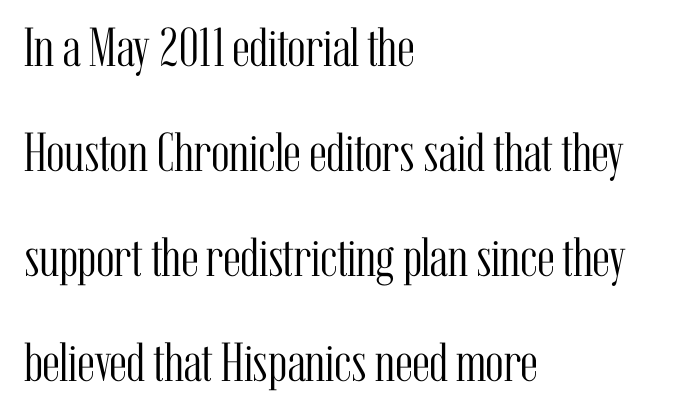
The image shows 55 px light, condensed serif type, upright; set left-aligned, loose line spacing (1.91x), normal letter spacing, not underlined; medium stroke contrast and a medium x-height.
